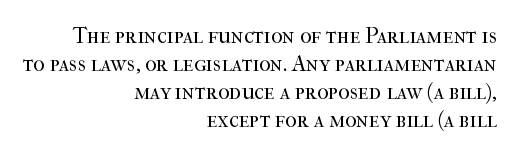
The image shows 22 px text type, upright; set right-aligned, normal line spacing (1.27x), normal letter spacing, not underlined.
